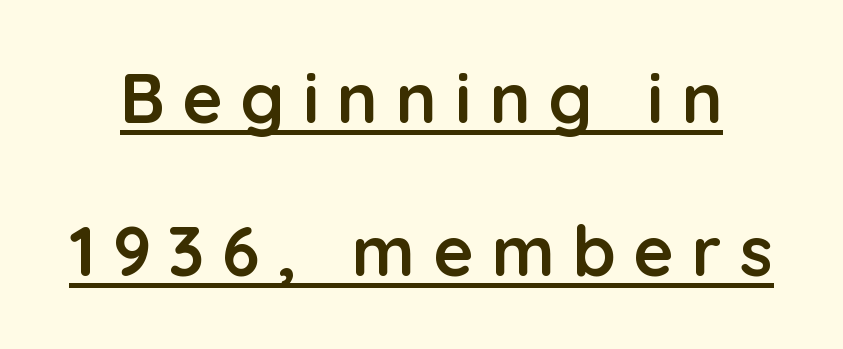
Q: Is the text bold? A: Yes.
Q: Is the text italic (slanted)? A: No, it is upright.
Q: Is the typeface a serif or a sans-serif typeface? A: Sans-serif.
Q: Is the text underlined? A: Yes.
Q: Is the spacing between letters normal or unusually wide? A: Unusually wide.
Q: Is the spacing between lines tight, normal or loose? A: Loose.
Q: Width (condensed, normal, or wide)? A: Normal.
Q: Stroke contrast? A: Low.
Q: x-height? A: Medium.
Q: Monospaced? A: No.
